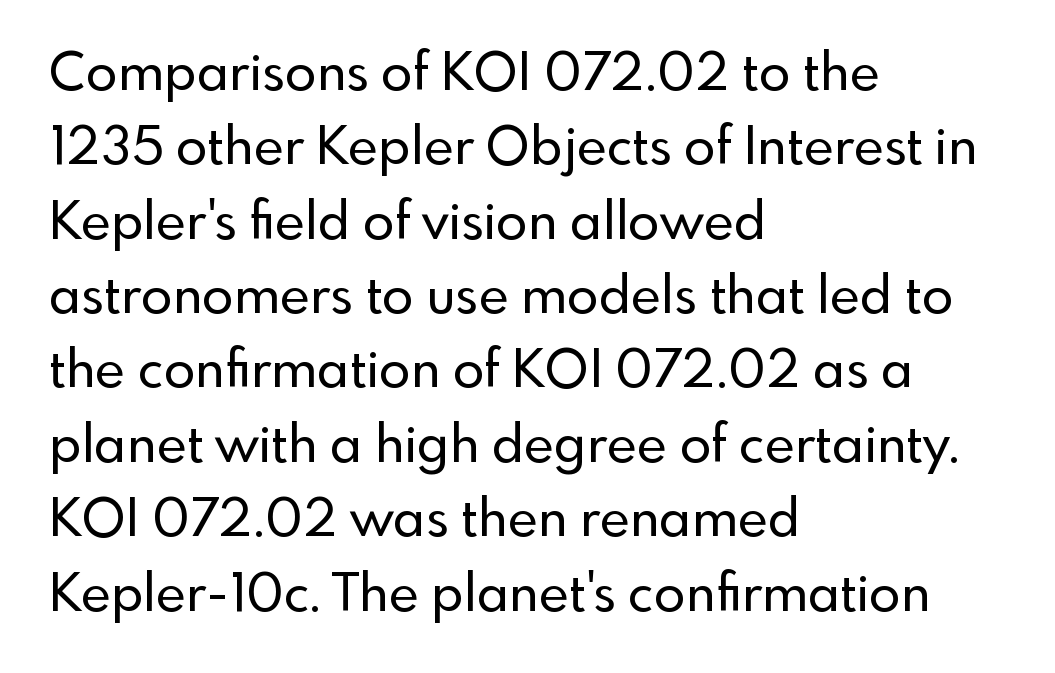
{"serif": "no", "italic": "no", "width": "normal", "x_height": "small", "monospaced": "no", "underline": "no", "align": "left", "line_spacing": "normal", "line_spacing_ratio": 1.43, "letter_spacing": "normal", "letter_spacing_em": 0.0, "glyph_px": 52}
